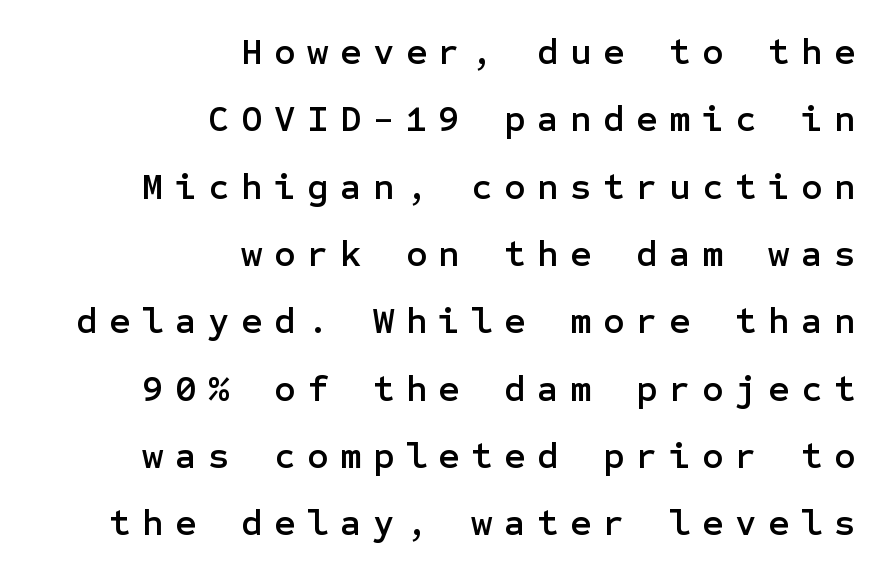
{"serif": "no", "italic": "no", "width": "normal", "stroke_contrast": "low", "x_height": "medium", "underline": "no", "align": "right", "line_spacing_ratio": 1.82, "letter_spacing": "wide", "letter_spacing_em": 0.31, "glyph_px": 37}
